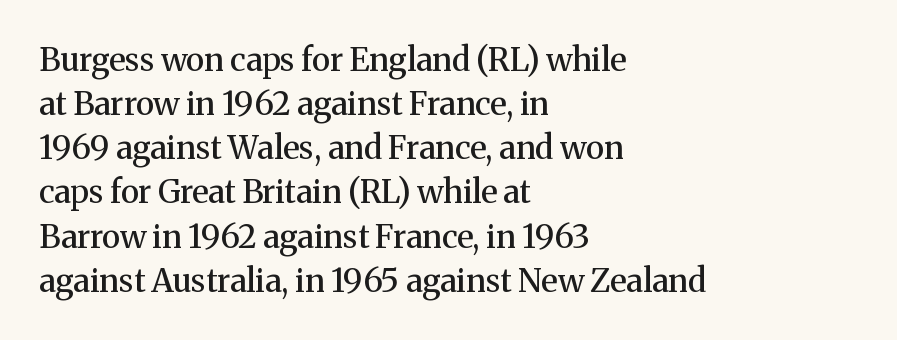
The image shows 32 px semibold serif type, upright; set left-aligned, normal line spacing (1.38x), normal letter spacing, not underlined; medium stroke contrast and a medium x-height.
